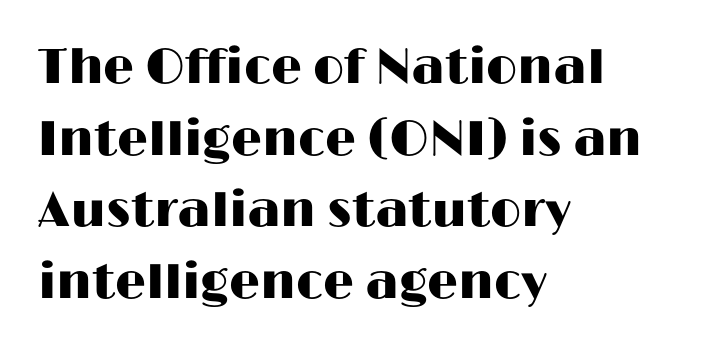
Q: Is the text italic (slanted)? A: No, it is upright.
Q: Is the typeface a serif or a sans-serif typeface? A: Sans-serif.
Q: Is the text underlined? A: No.
Q: How is the paragraph aligned? A: Left-aligned.
Q: Is the spacing between letters normal or unusually wide? A: Normal.
Q: Is the spacing between lines tight, normal or loose? A: Normal.
Q: Width (condensed, normal, or wide)? A: Wide.
Q: Stroke contrast? A: High.
Q: x-height? A: Medium.
Q: Monospaced? A: No.
